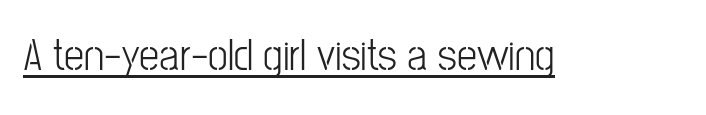
The image shows 45 px condensed sans-serif type, upright; set normal letter spacing, underlined; low stroke contrast and a medium x-height.
